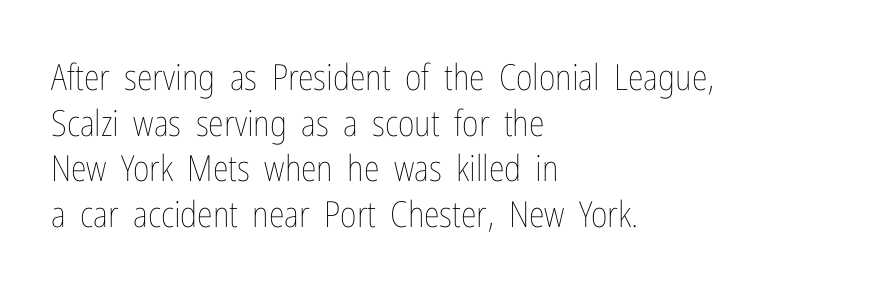
Q: Is the text bold? A: No.
Q: Is the text italic (slanted)? A: No, it is upright.
Q: Is the text underlined? A: No.
Q: How is the paragraph aligned? A: Left-aligned.
Q: Is the spacing between letters normal or unusually wide? A: Normal.
Q: Is the spacing between lines tight, normal or loose? A: Normal.
Q: Width (condensed, normal, or wide)? A: Condensed.
Q: Stroke contrast? A: Low.
Q: x-height? A: Medium.
Q: Monospaced? A: No.
